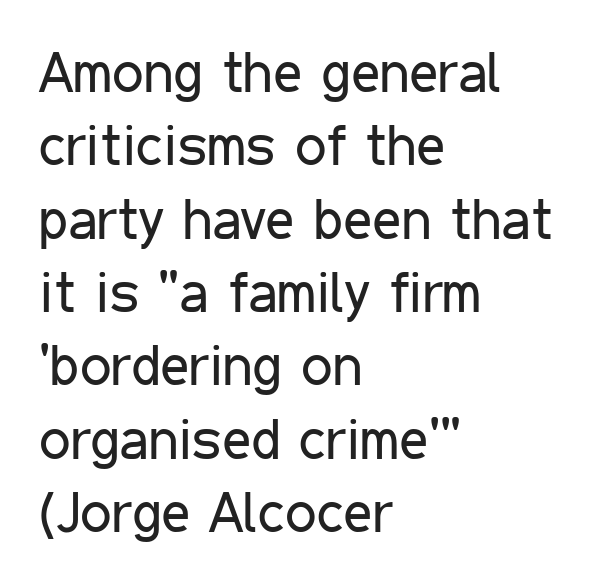
The image shows 56 px regular-weight, condensed sans-serif type, upright; set left-aligned, normal line spacing (1.31x), normal letter spacing, not underlined; low stroke contrast and a medium x-height.
